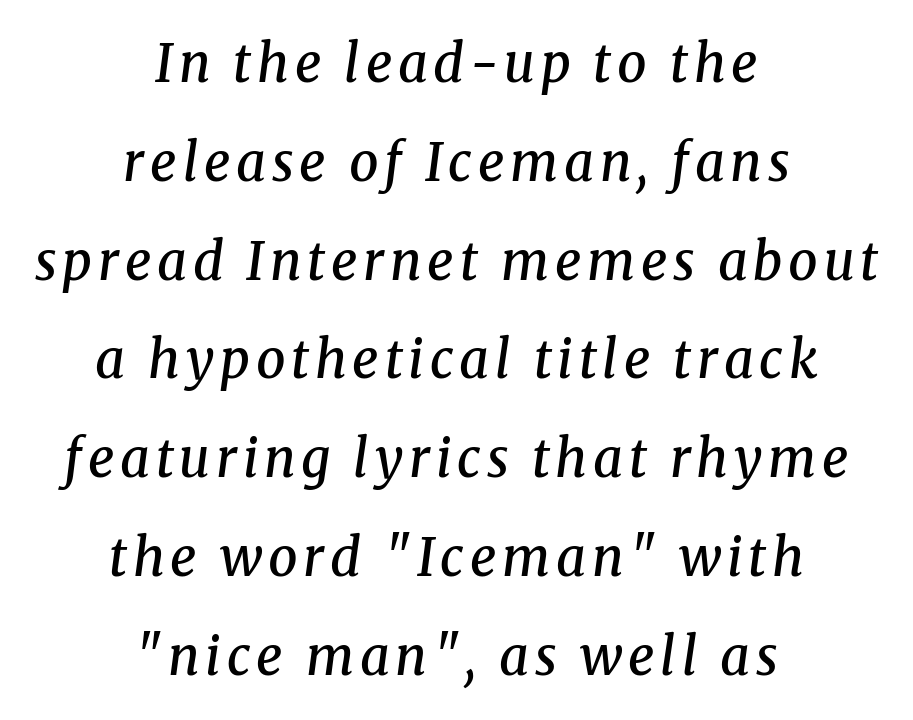
Q: Is the text bold? A: Semi-bold.
Q: Is the text italic (slanted)? A: Yes, it leans right by about 8 degrees.
Q: Is the typeface a serif or a sans-serif typeface? A: Serif.
Q: Is the text underlined? A: No.
Q: How is the paragraph aligned? A: Centered.
Q: Is the spacing between lines tight, normal or loose? A: Loose.
Q: Width (condensed, normal, or wide)? A: Normal.
Q: Stroke contrast? A: Medium.
Q: x-height? A: Medium.
Q: Monospaced? A: No.
